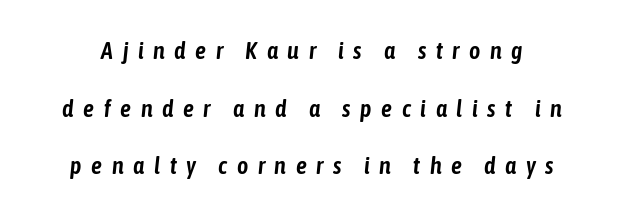
{"italic": "yes", "lean": "right", "slant_degrees": 6, "underline": "no", "line_spacing": "loose", "line_spacing_ratio": 2.4, "letter_spacing": "wide", "letter_spacing_em": 0.4, "glyph_px": 24}
